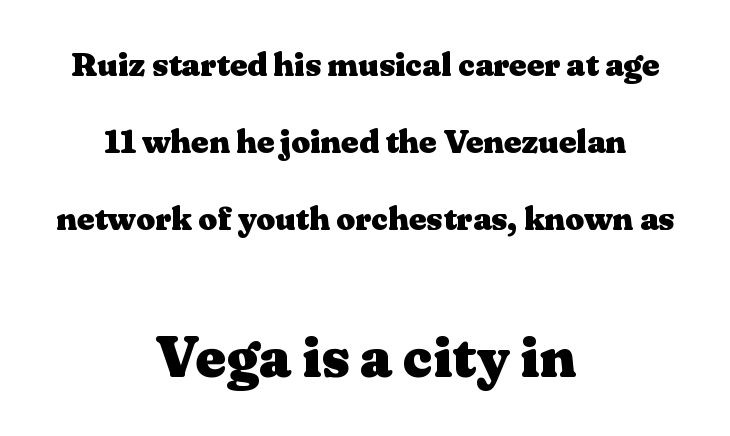
Characters remain perfectly vertical along every line. Between these two stacked blocks, the lower one wins on size. Typesetter's note: full bold, strokes at maximum text heaviness. What kind of face is this? One with serifs. Neither beginnings nor endings align; midpoints do. These lines are rendered in a variable-pitch font.
